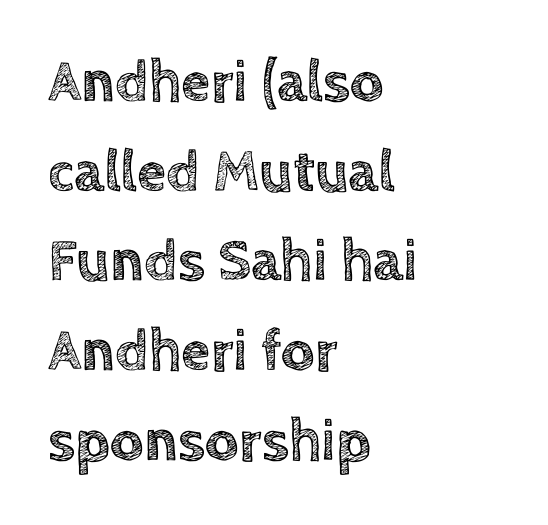
The image shows 59 px text type, upright; set left-aligned, normal line spacing (1.52x), normal letter spacing, not underlined; a large x-height.
